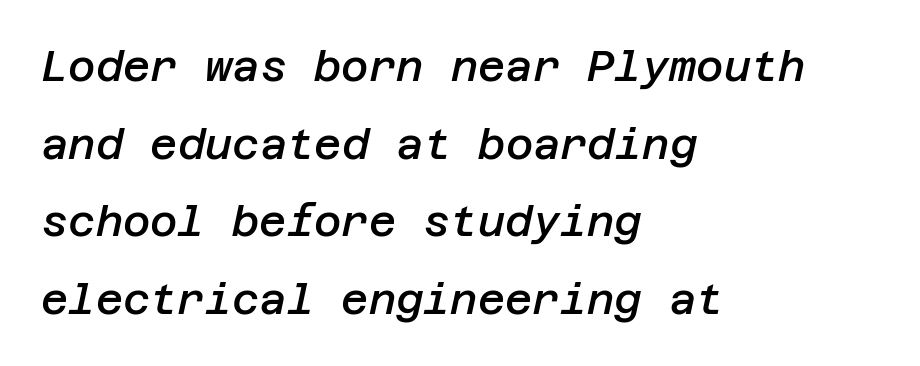
The image shows 42 px semibold type, italic (leaning right); set left-aligned, line spacing 1.85x, normal letter spacing, not underlined; low stroke contrast and a large x-height.
